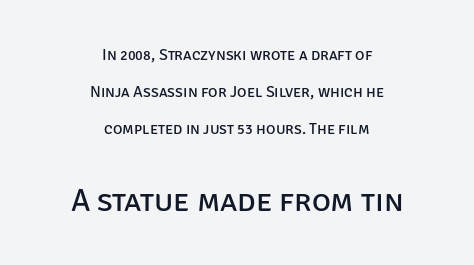
The image shows 32 px regular-weight sans-serif type, upright; set centered, loose line spacing (2.3x), normal letter spacing, not underlined; the second (bottom) block is 2.0x larger; low stroke contrast and a large x-height.
